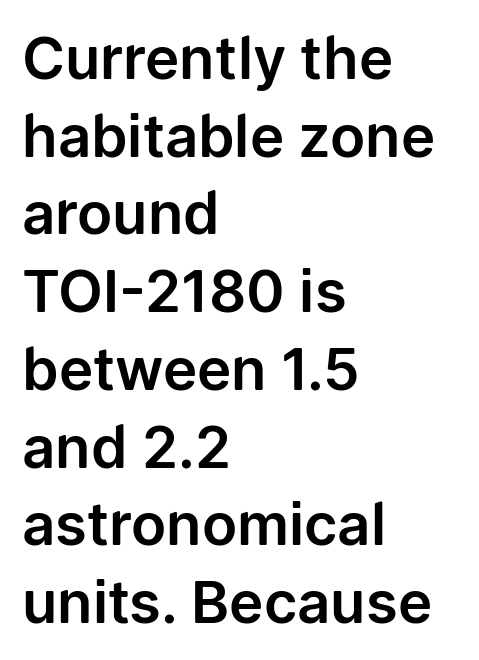
A classic flush-left, rag-right setting is used for this passage. In terms of posture, this sample is upright. Note the varied advance widths — an 'i' is clearly narrower than an 'm'. Grotesque or geometric, the face here clearly has no serifs. The zone under the glyphs is completely vacant.
